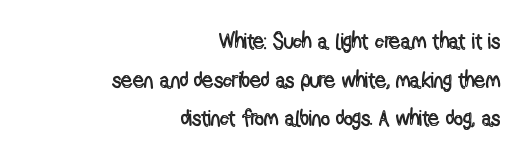
Q: Is the text italic (slanted)? A: No, it is upright.
Q: Is the text underlined? A: No.
Q: How is the paragraph aligned? A: Right-aligned.
Q: Is the spacing between letters normal or unusually wide? A: Normal.
